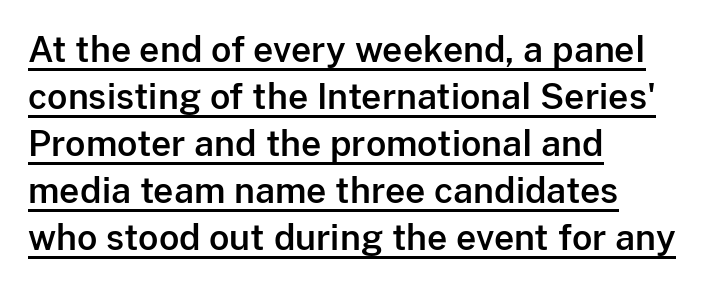
Q: Is the text italic (slanted)? A: No, it is upright.
Q: Is the typeface a serif or a sans-serif typeface? A: Sans-serif.
Q: Is the text underlined? A: Yes.
Q: How is the paragraph aligned? A: Left-aligned.
Q: Is the spacing between letters normal or unusually wide? A: Normal.
Q: Is the spacing between lines tight, normal or loose? A: Normal.
Q: Width (condensed, normal, or wide)? A: Normal.
Q: Stroke contrast? A: Low.
Q: x-height? A: Medium.
Q: Monospaced? A: No.
